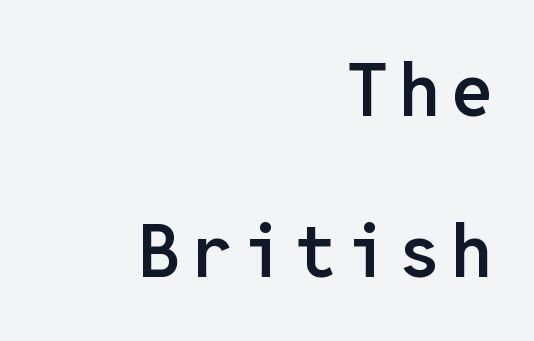
Rendered with straight, roman letterforms. A fair bit of extra ink — the face is semibold, not bold. Line ends are locked; line starts wander. Nobody drew a line under any word here. These lines stand farther apart than default settings would place them. A typesetter would call this monospace, since all characters share one set width.
